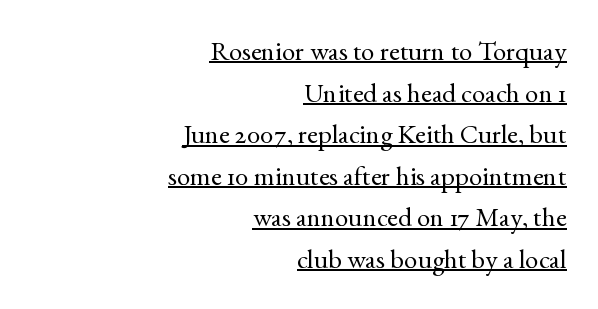
Nope, not italic — everything's standing straight. The passage shown stacks its lines at a standard gap. The passage shown is not bold in any degree. The line texture is even and compact thanks to regular tracking. Notice how the passage keeps a crisp vertical edge on the right only. Quick note: underline on.
